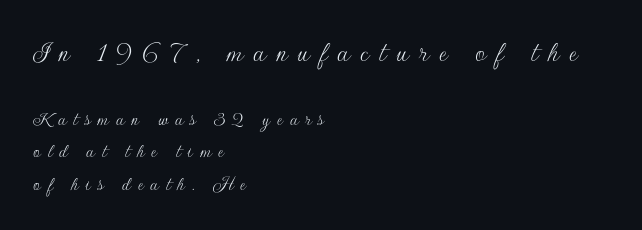
The image shows 31 px thin sans-serif type; set left-aligned, normal line spacing (1.55x), unusually wide letter spacing (+0.33 em), not underlined; the first (top) block is 1.48x larger; low stroke contrast and a small x-height.
